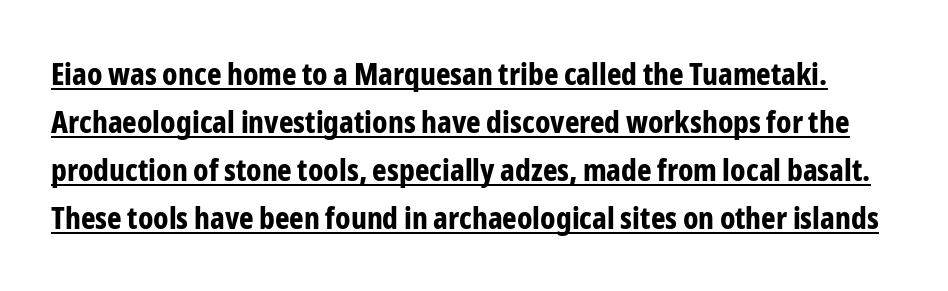
{"serif": "no", "italic": "no", "bold": "yes", "weight": "bold", "width": "condensed", "stroke_contrast": "low", "x_height": "medium", "monospaced": "no", "underline": "yes", "line_spacing": "normal", "line_spacing_ratio": 1.55, "letter_spacing": "normal", "letter_spacing_em": 0.0, "glyph_px": 31}
